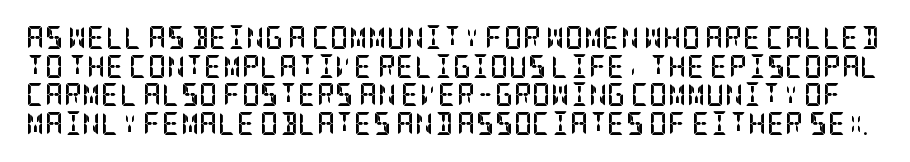
The image shows 23 px bold type, upright; set normal line spacing (1.25x), normal letter spacing, not underlined.
